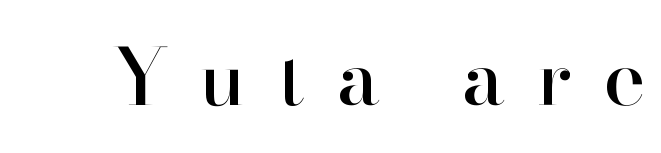
{"serif": "yes", "italic": "no", "width": "normal", "stroke_contrast": "high", "x_height": "small", "monospaced": "no", "underline": "no", "letter_spacing": "wide", "letter_spacing_em": 0.4, "glyph_px": 79}
